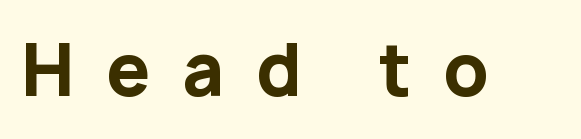
{"serif": "no", "italic": "no", "bold": "yes", "weight": "bold", "width": "normal", "stroke_contrast": "low", "x_height": "medium", "monospaced": "no", "underline": "no", "letter_spacing": "wide", "letter_spacing_em": 0.45, "glyph_px": 70}
